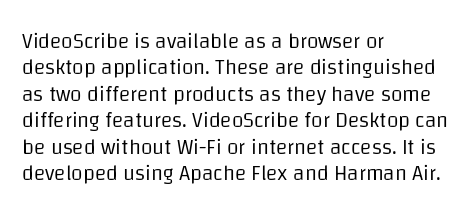
{"italic": "no", "bold": "no", "underline": "no", "align": "left", "line_spacing": "normal", "line_spacing_ratio": 1.26, "letter_spacing": "normal", "letter_spacing_em": 0.0, "glyph_px": 21}
